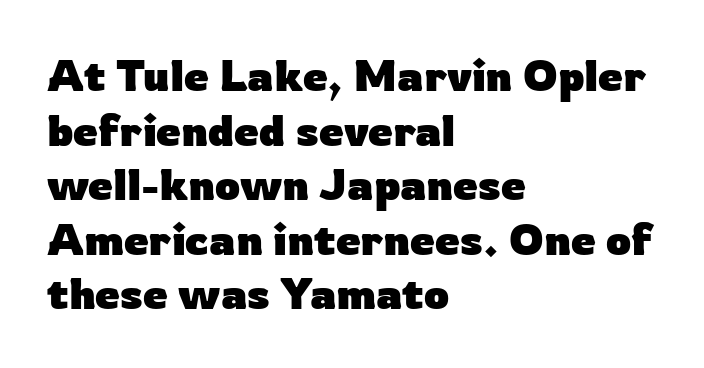
{"serif": "no", "italic": "no", "bold": "yes", "weight": "heavy", "width": "normal", "stroke_contrast": "low", "x_height": "medium", "monospaced": "no", "underline": "no", "align": "left", "line_spacing_ratio": 1.24, "letter_spacing": "normal", "letter_spacing_em": 0.0, "glyph_px": 44}
